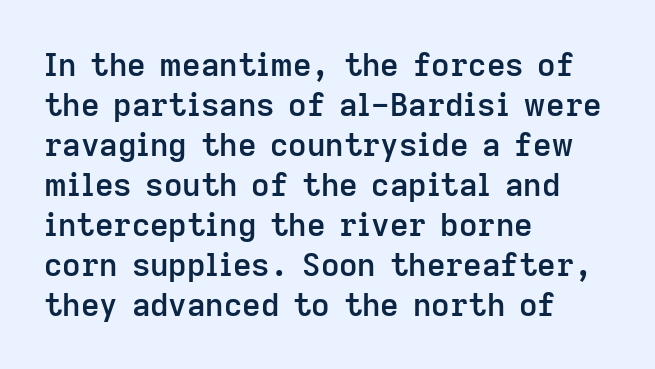
Think of a printed novel: that variable character pitch is what you see here. Semibold letterforms, between regular and bold. Is the block centered? No — it sits flush against the left margin. Regarding leading, the lines here are spaced in the standard way.
